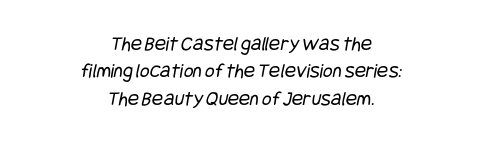
{"bold": "no", "underline": "no", "align": "center", "line_spacing": "normal", "line_spacing_ratio": 1.3, "letter_spacing": "normal", "letter_spacing_em": 0.0, "glyph_px": 21}
